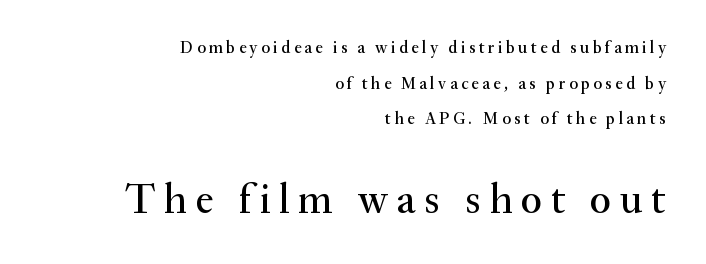
Q: Is the text italic (slanted)? A: No, it is upright.
Q: Is the typeface a serif or a sans-serif typeface? A: Serif.
Q: Is the text underlined? A: No.
Q: How is the paragraph aligned? A: Right-aligned.
Q: Is the spacing between letters normal or unusually wide? A: Unusually wide.
Q: Is the spacing between lines tight, normal or loose? A: Loose.
Q: Which block of text is set in a larger size, the first (top) or the second (bottom)? A: The second (bottom) one.
Q: Width (condensed, normal, or wide)? A: Normal.
Q: Stroke contrast? A: Medium.
Q: x-height? A: Small.
Q: Monospaced? A: No.
